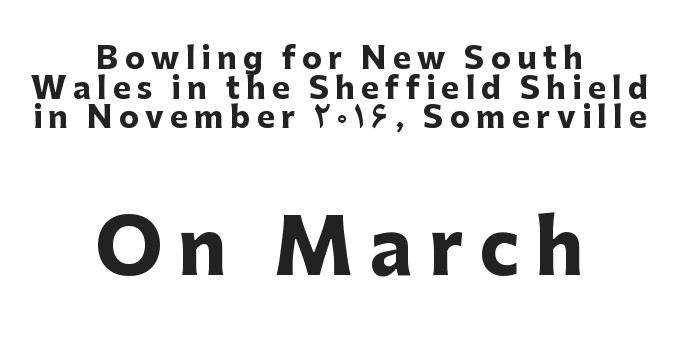
The image shows 74 px heavy sans-serif type, upright; set centered, tight line spacing (0.99x), unusually wide letter spacing (+0.21 em), not underlined; the second (bottom) block is 2.47x larger; low stroke contrast and a medium x-height.
